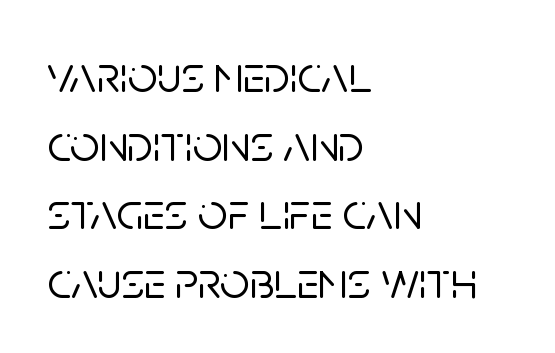
{"serif": "no", "italic": "no", "width": "normal", "stroke_contrast": "low", "x_height": "large", "monospaced": "no", "underline": "no", "align": "left", "line_spacing": "normal", "line_spacing_ratio": 1.32, "letter_spacing": "normal", "letter_spacing_em": 0.0, "glyph_px": 52}
